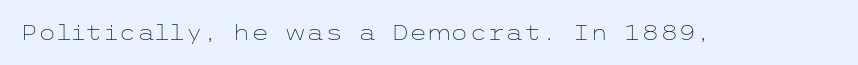
The image shows 21 px text type, upright; set normal letter spacing, not underlined.
